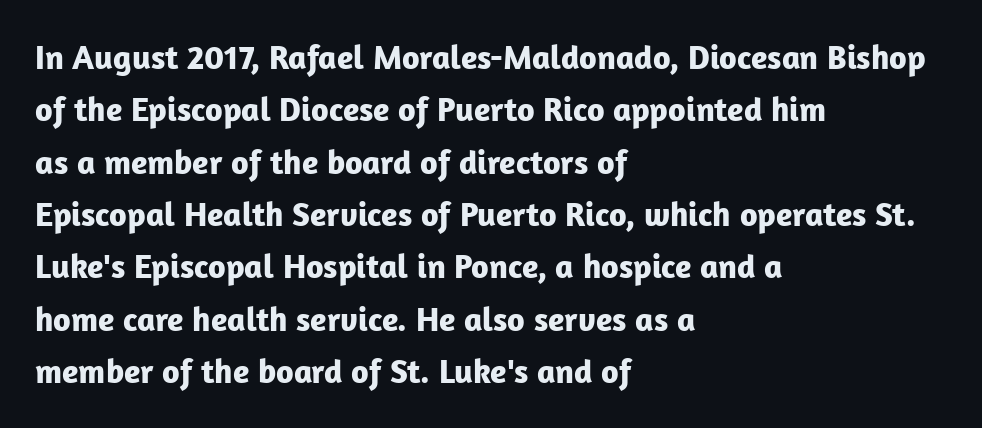
Observe the ordinary spacing: letters are neighbours, not strangers. Here the designer chose a conventional face with non-uniform glyph widths. Honestly, the row spacing looks completely unremarkable. Chunky letters — that's bold for sure. Upright lettering throughout.
